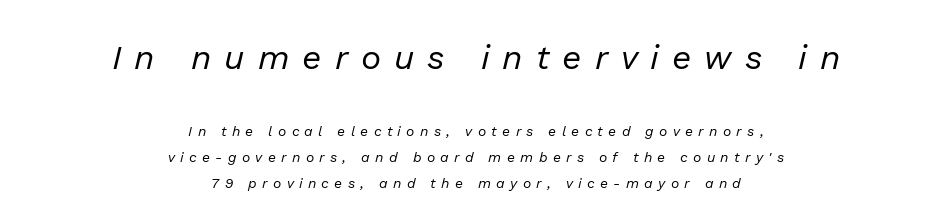
Q: Is the text bold? A: No.
Q: Is the text italic (slanted)? A: Yes, it leans right by about 13 degrees.
Q: Is the text underlined? A: No.
Q: How is the paragraph aligned? A: Centered.
Q: Is the spacing between letters normal or unusually wide? A: Unusually wide.
Q: Which block of text is set in a larger size, the first (top) or the second (bottom)? A: The first (top) one.
Q: Width (condensed, normal, or wide)? A: Normal.
Q: Stroke contrast? A: Low.
Q: x-height? A: Medium.
Q: Monospaced? A: No.
